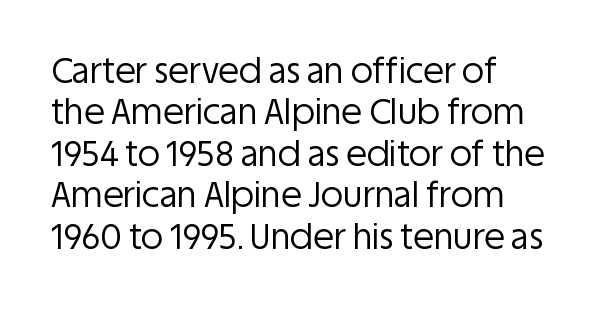
{"serif": "no", "italic": "no", "bold": "no", "weight": "regular", "width": "normal", "stroke_contrast": "low", "x_height": "large", "monospaced": "no", "underline": "no", "align": "left", "line_spacing_ratio": 1.22, "letter_spacing": "normal", "letter_spacing_em": 0.0, "glyph_px": 34}
